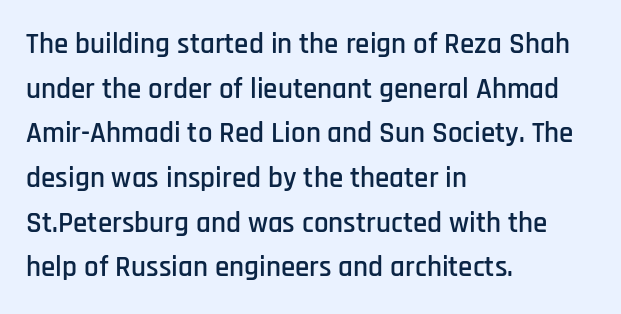
The image shows 29 px condensed sans-serif type, upright; set left-aligned, normal line spacing (1.54x), normal letter spacing, not underlined; low stroke contrast and a large x-height.
